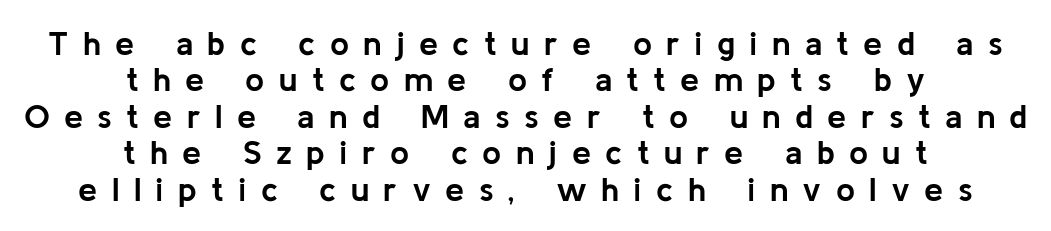
Serifs: no, the terminals of the letterforms are clean. You could only call the tracking loose — the letters float apart. It's the straight-up-and-down kind of type. Look at the stroke-to-counter ratio: heavy, a bold.
